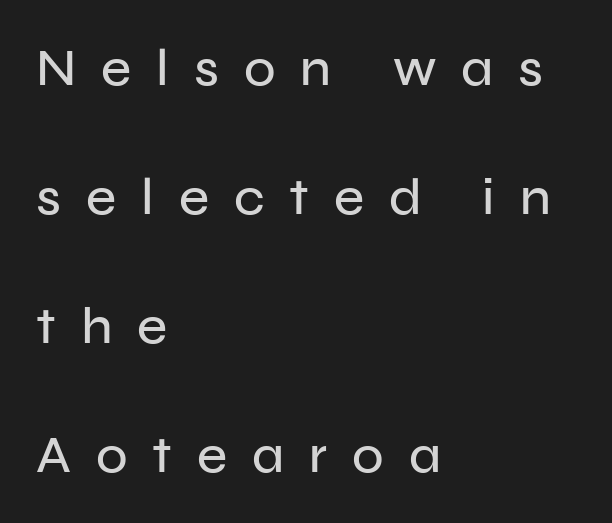
The lettering holds an erect, upright posture throughout. Each line starts at the same left margin while the right side varies. Quick note: interline space is abundant. The passage shown has open, widely tracked lettering throughout.
